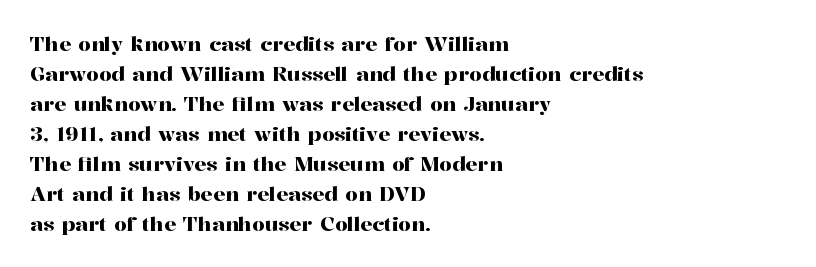
{"italic": "no", "underline": "no", "align": "left", "line_spacing": "normal", "line_spacing_ratio": 1.5, "letter_spacing": "normal", "letter_spacing_em": 0.0, "glyph_px": 20}
